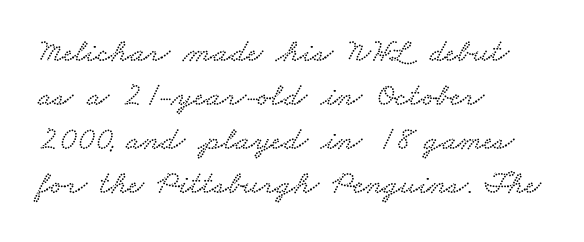
{"serif": "yes", "width": "wide", "stroke_contrast": "low", "x_height": "small", "monospaced": "no", "underline": "no", "align": "left", "line_spacing": "normal", "line_spacing_ratio": 1.33, "letter_spacing": "normal", "letter_spacing_em": 0.0, "glyph_px": 33}
